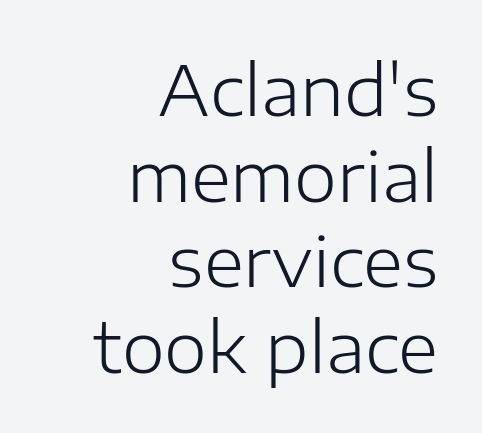
{"serif": "no", "italic": "no", "bold": "no", "weight": "light", "width": "normal", "stroke_contrast": "low", "x_height": "medium", "monospaced": "no", "underline": "no", "align": "right", "line_spacing_ratio": 1.24, "letter_spacing": "normal", "letter_spacing_em": 0.0, "glyph_px": 69}
